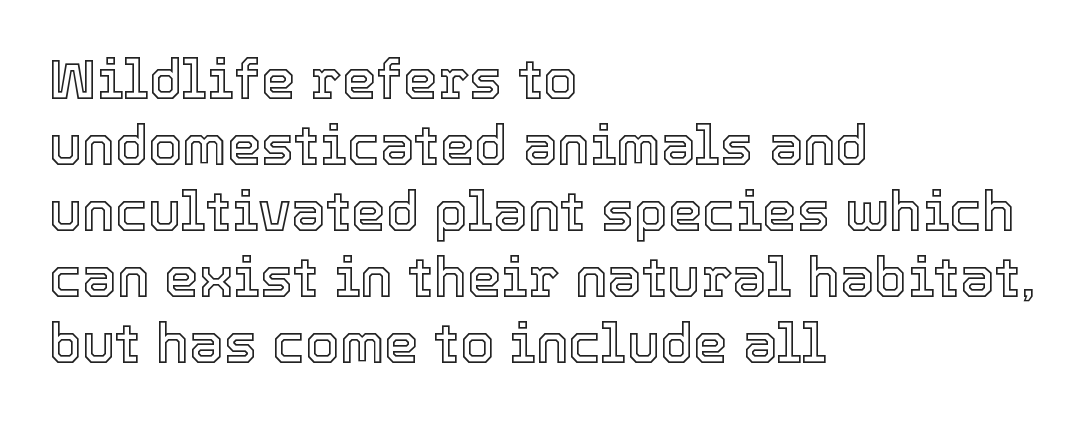
{"italic": "no", "width": "normal", "x_height": "medium", "monospaced": "no", "underline": "no", "align": "left", "line_spacing_ratio": 1.2, "letter_spacing": "normal", "letter_spacing_em": 0.0, "glyph_px": 55}
